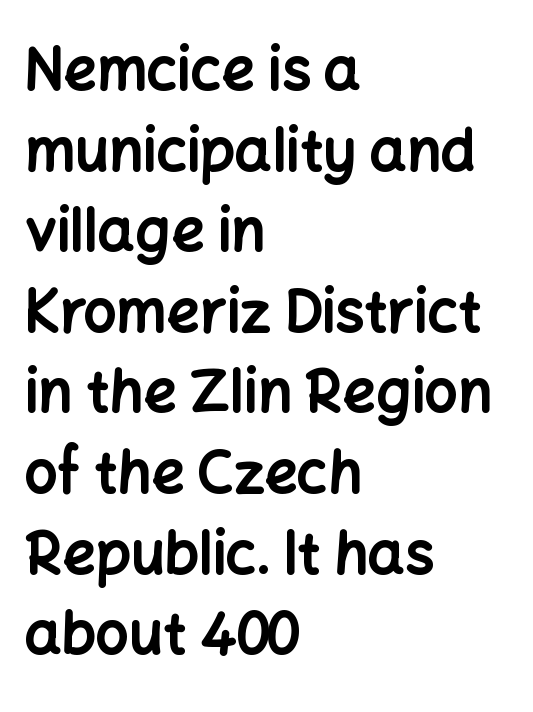
{"serif": "no", "italic": "no", "bold": "yes", "weight": "bold", "width": "normal", "stroke_contrast": "low", "x_height": "medium", "monospaced": "no", "underline": "no", "align": "left", "line_spacing": "normal", "line_spacing_ratio": 1.39, "letter_spacing": "normal", "letter_spacing_em": 0.0, "glyph_px": 58}
